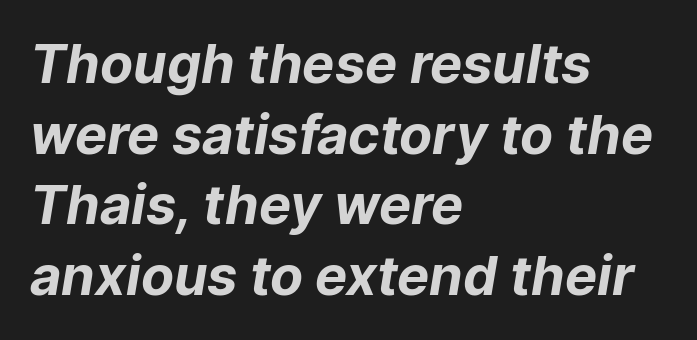
{"serif": "no", "bold": "yes", "weight": "bold", "width": "normal", "stroke_contrast": "low", "x_height": "medium", "monospaced": "no", "underline": "no", "align": "left", "line_spacing": "normal", "line_spacing_ratio": 1.31, "letter_spacing": "normal", "letter_spacing_em": 0.0, "glyph_px": 54}
